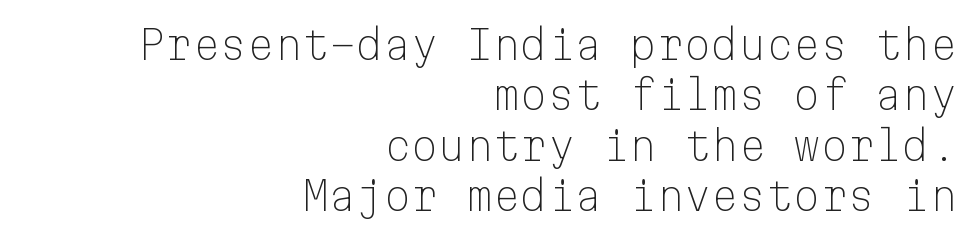
The image shows 39 px light sans-serif type, upright, monospaced; set right-aligned, normal line spacing (1.29x), normal letter spacing, not underlined; low stroke contrast and a medium x-height.
